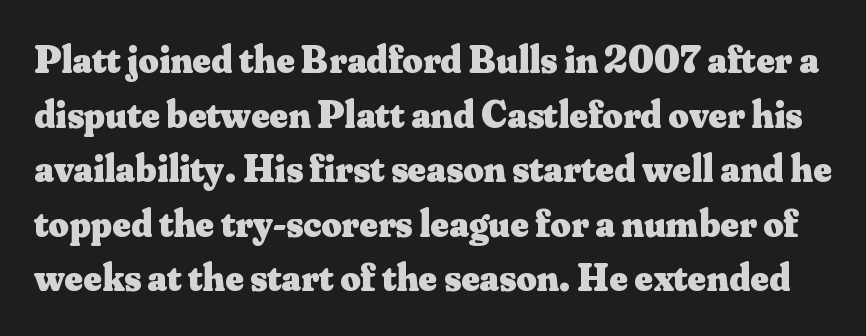
The image shows 39 px heavy serif type, upright; set normal line spacing (1.4x), normal letter spacing, not underlined; medium stroke contrast and a small x-height.
